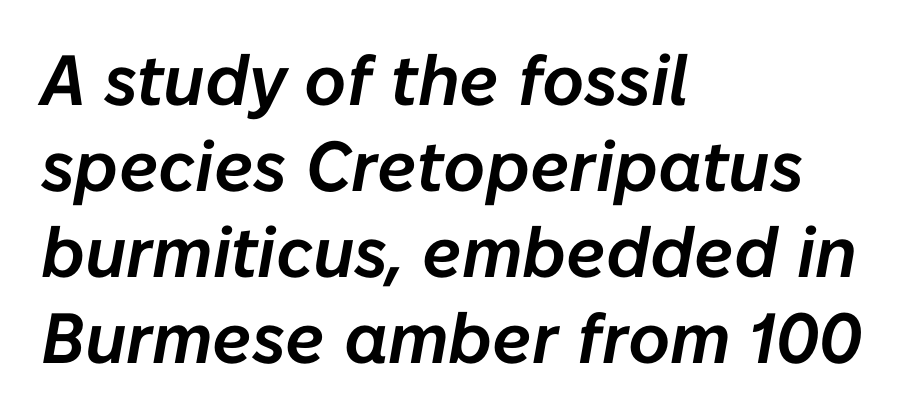
Q: Is the text italic (slanted)? A: Yes, it leans right by about 10 degrees.
Q: Is the text underlined? A: No.
Q: How is the paragraph aligned? A: Left-aligned.
Q: Is the spacing between letters normal or unusually wide? A: Normal.
Q: Width (condensed, normal, or wide)? A: Normal.
Q: Stroke contrast? A: Low.
Q: x-height? A: Medium.
Q: Monospaced? A: No.
